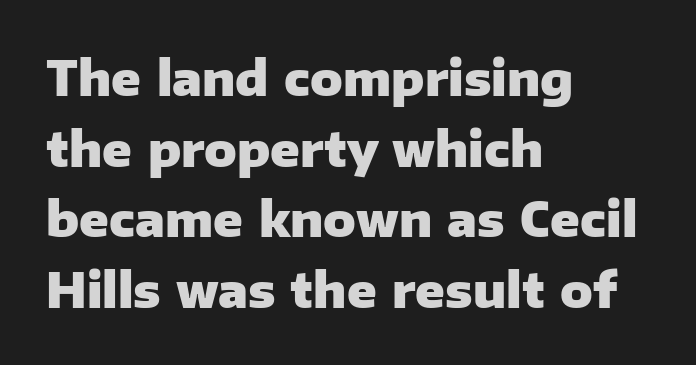
{"serif": "no", "italic": "no", "bold": "yes", "weight": "heavy", "width": "normal", "stroke_contrast": "low", "x_height": "medium", "monospaced": "no", "underline": "no", "align": "left", "line_spacing": "normal", "line_spacing_ratio": 1.47, "letter_spacing": "normal", "letter_spacing_em": 0.0, "glyph_px": 48}
